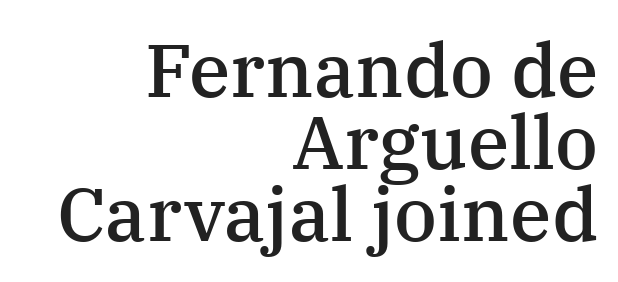
Q: Is the text bold? A: Semi-bold.
Q: Is the text italic (slanted)? A: No, it is upright.
Q: Is the typeface a serif or a sans-serif typeface? A: Serif.
Q: Is the text underlined? A: No.
Q: How is the paragraph aligned? A: Right-aligned.
Q: Is the spacing between letters normal or unusually wide? A: Normal.
Q: Is the spacing between lines tight, normal or loose? A: Tight.
Q: Width (condensed, normal, or wide)? A: Normal.
Q: Stroke contrast? A: Medium.
Q: x-height? A: Medium.
Q: Monospaced? A: No.
